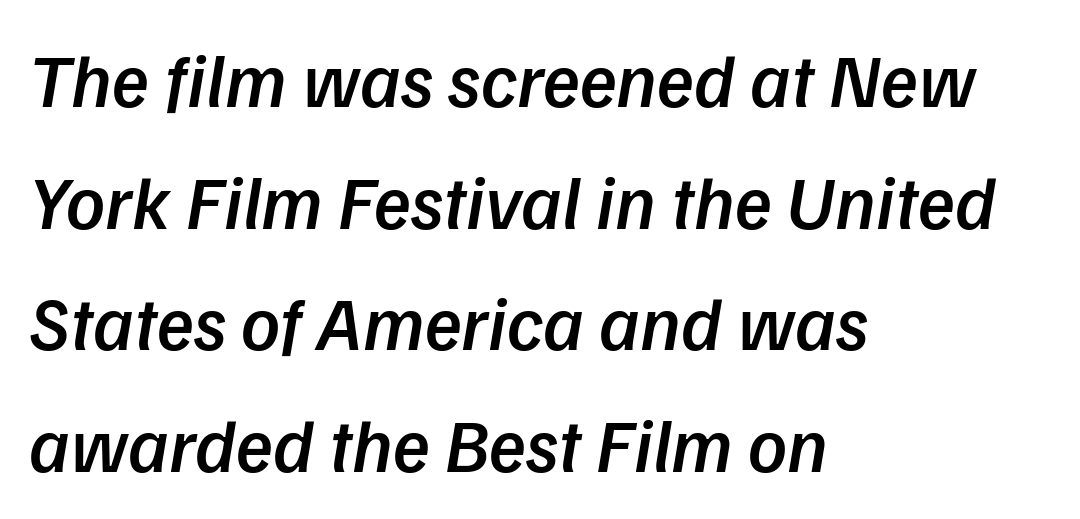
{"italic": "yes", "lean": "right", "slant_degrees": 9, "bold": "semi", "weight": "semibold", "width": "normal", "stroke_contrast": "low", "x_height": "medium", "monospaced": "no", "underline": "no", "align": "left", "line_spacing": "normal", "line_spacing_ratio": 1.6, "letter_spacing": "normal", "letter_spacing_em": 0.0, "glyph_px": 76}
